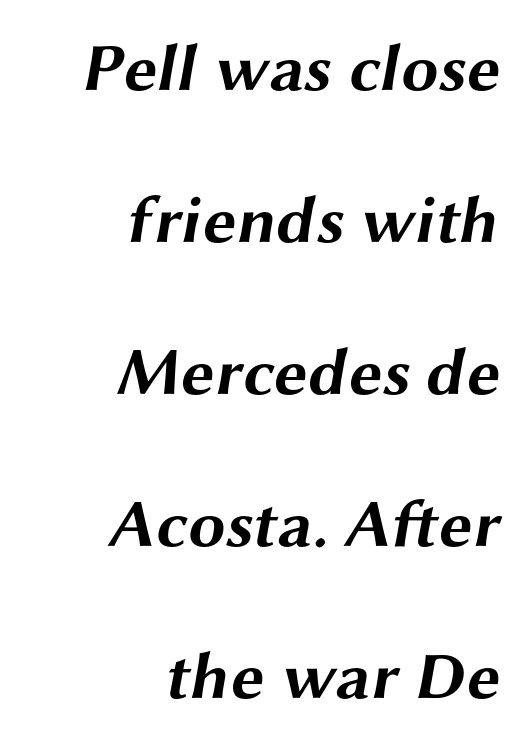
{"serif": "no", "bold": "yes", "weight": "bold", "width": "wide", "stroke_contrast": "medium", "x_height": "medium", "monospaced": "no", "underline": "no", "align": "right", "line_spacing": "loose", "line_spacing_ratio": 2.27, "letter_spacing": "normal", "letter_spacing_em": 0.0, "glyph_px": 67}
